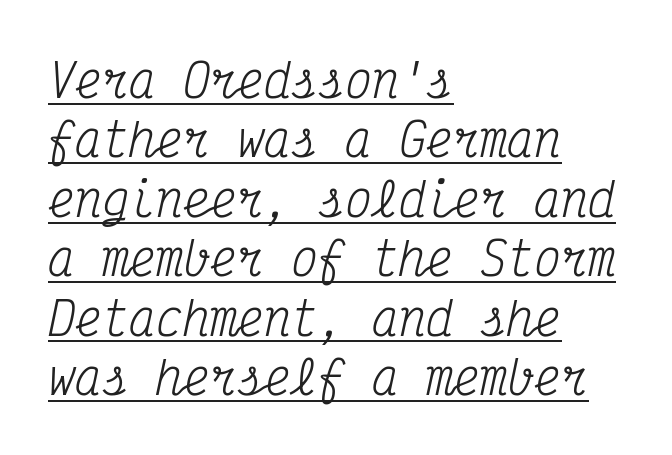
{"serif": "yes", "italic": "yes", "lean": "right", "slant_degrees": 12, "bold": "no", "weight": "regular", "width": "condensed", "stroke_contrast": "medium", "x_height": "medium", "monospaced": "yes", "underline": "yes", "align": "left", "line_spacing": "normal", "line_spacing_ratio": 1.32, "letter_spacing": "normal", "letter_spacing_em": 0.0, "glyph_px": 45}
